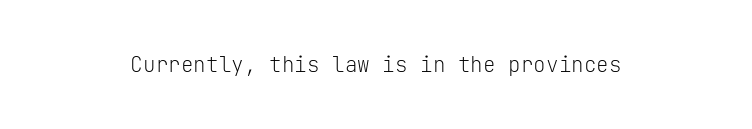
The passage shown is not underscored anywhere. The font's upright variant was chosen for this text. Stems here are at most as thick as an everyday book face. Observe the ordinary spacing: letters are neighbours, not strangers.
